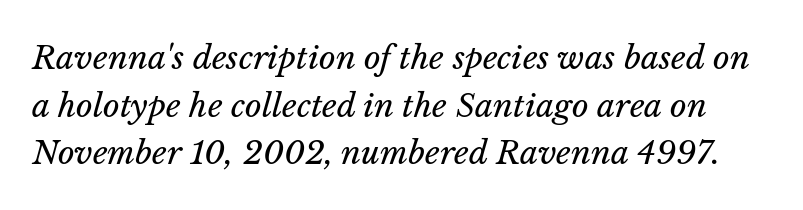
Think of a printed novel: that variable character pitch is what you see here. The string is rendered with underlining switched off. Stroke thickness stays within the range of a standard reading face or lighter. Each new line begins a customary step beneath the previous one. The axis of the letterforms is tilted away from vertical. There is no visible air inserted between adjacent glyphs.
